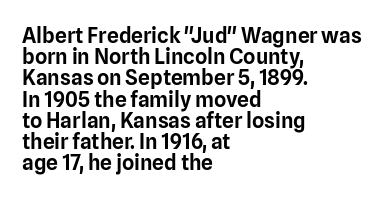
The image shows 21 px text type, upright; set left-aligned, tight line spacing (1.01x), normal letter spacing, not underlined.
